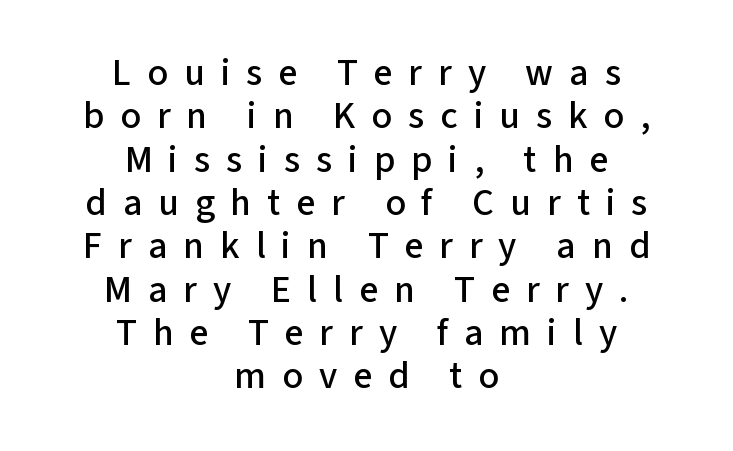
Q: Is the text italic (slanted)? A: No, it is upright.
Q: Is the typeface a serif or a sans-serif typeface? A: Sans-serif.
Q: Is the text underlined? A: No.
Q: How is the paragraph aligned? A: Centered.
Q: Is the spacing between letters normal or unusually wide? A: Unusually wide.
Q: Is the spacing between lines tight, normal or loose? A: Tight.
Q: Width (condensed, normal, or wide)? A: Normal.
Q: Stroke contrast? A: Low.
Q: x-height? A: Medium.
Q: Monospaced? A: No.
